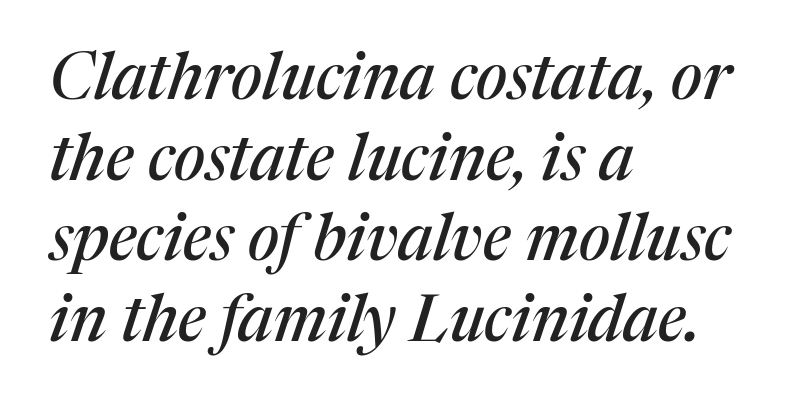
Q: Is the text italic (slanted)? A: Yes, it leans right by about 17 degrees.
Q: Is the typeface a serif or a sans-serif typeface? A: Serif.
Q: Is the text underlined? A: No.
Q: How is the paragraph aligned? A: Left-aligned.
Q: Is the spacing between letters normal or unusually wide? A: Normal.
Q: Is the spacing between lines tight, normal or loose? A: Normal.
Q: Width (condensed, normal, or wide)? A: Normal.
Q: Stroke contrast? A: Medium.
Q: x-height? A: Medium.
Q: Monospaced? A: No.
